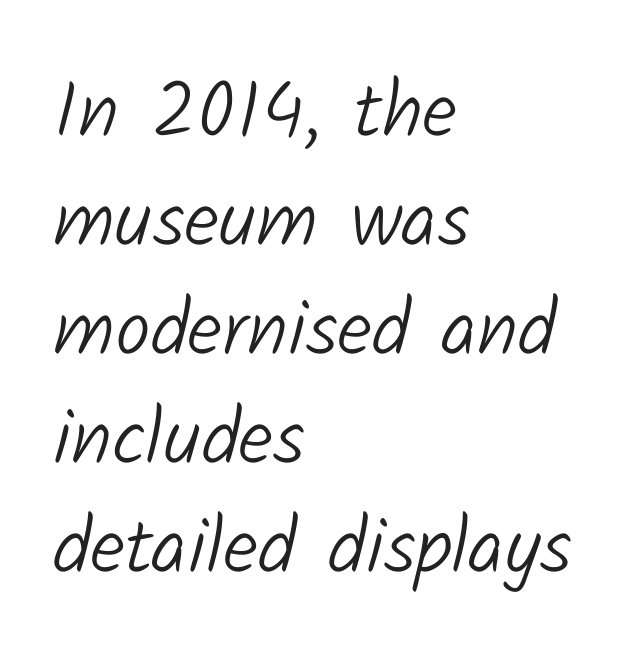
Q: Is the text bold? A: No.
Q: Is the typeface a serif or a sans-serif typeface? A: Sans-serif.
Q: Is the text underlined? A: No.
Q: How is the paragraph aligned? A: Left-aligned.
Q: Is the spacing between letters normal or unusually wide? A: Normal.
Q: Is the spacing between lines tight, normal or loose? A: Normal.
Q: Width (condensed, normal, or wide)? A: Normal.
Q: Stroke contrast? A: Low.
Q: x-height? A: Medium.
Q: Monospaced? A: No.
